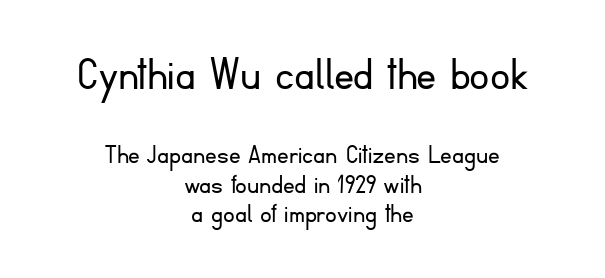
Q: Is the text bold? A: No.
Q: Is the text italic (slanted)? A: No, it is upright.
Q: Is the typeface a serif or a sans-serif typeface? A: Sans-serif.
Q: Is the text underlined? A: No.
Q: How is the paragraph aligned? A: Centered.
Q: Is the spacing between letters normal or unusually wide? A: Normal.
Q: Is the spacing between lines tight, normal or loose? A: Tight.
Q: Which block of text is set in a larger size, the first (top) or the second (bottom)? A: The first (top) one.
Q: Width (condensed, normal, or wide)? A: Normal.
Q: Stroke contrast? A: Low.
Q: x-height? A: Small.
Q: Monospaced? A: No.
